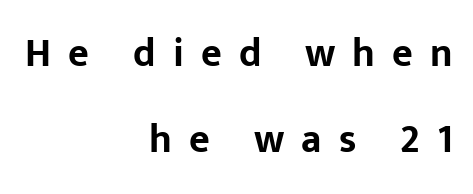
The line-height multiplier appears high, well above default. The gaps between neighbouring characters are conspicuously large. A full-strength bold gives these letters their thick strokes. Underlining? Definitely not there.
